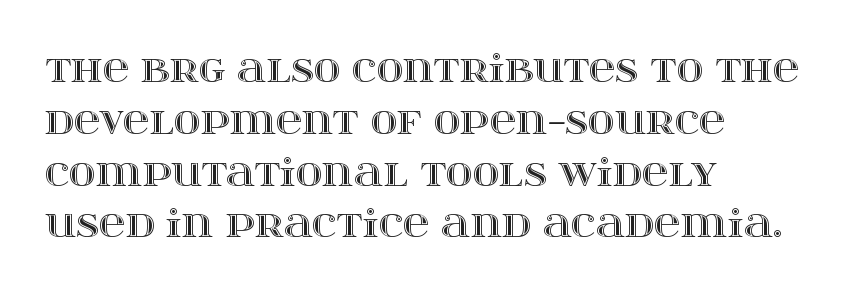
The image shows 37 px wide type, upright; set left-aligned, normal line spacing (1.4x), normal letter spacing, not underlined; a large x-height.
